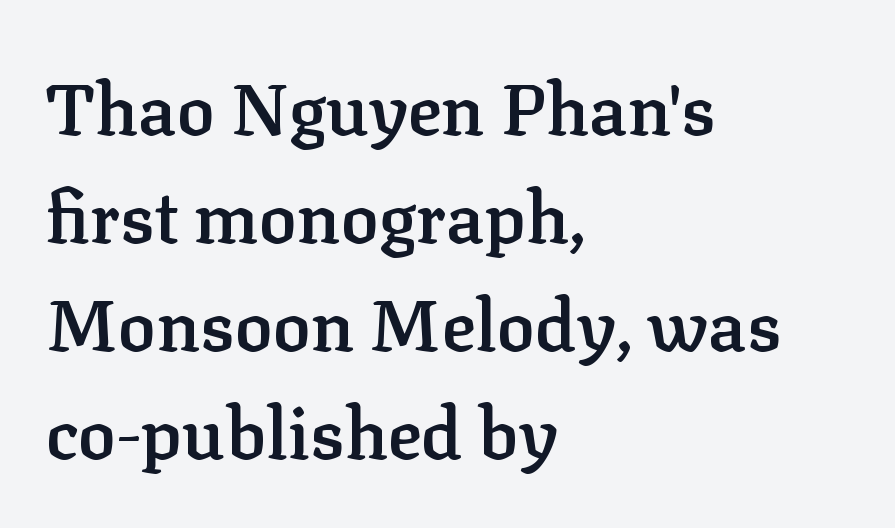
The image shows 71 px semibold serif type, upright; set left-aligned, normal line spacing (1.52x), normal letter spacing, not underlined; low stroke contrast and a medium x-height.
